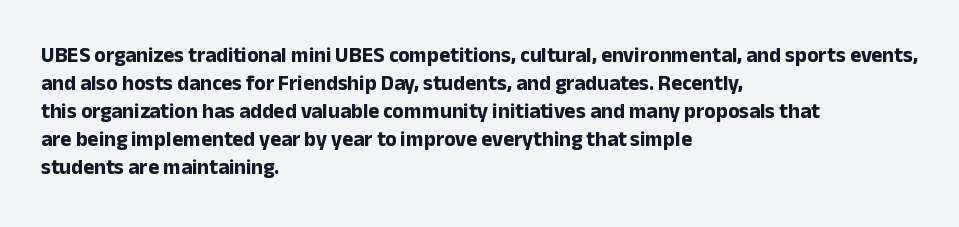
Q: Is the text bold? A: Yes.
Q: Is the text italic (slanted)? A: No, it is upright.
Q: Is the text underlined? A: No.
Q: How is the paragraph aligned? A: Left-aligned.
Q: Is the spacing between letters normal or unusually wide? A: Normal.
Q: Is the spacing between lines tight, normal or loose? A: Normal.
